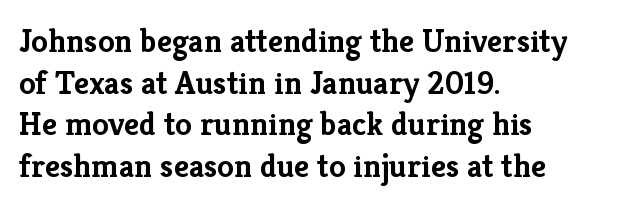
{"serif": "yes", "italic": "no", "bold": "yes", "weight": "semibold", "width": "normal", "stroke_contrast": "low", "x_height": "medium", "monospaced": "no", "underline": "no", "align": "left", "line_spacing": "normal", "line_spacing_ratio": 1.26, "letter_spacing": "normal", "letter_spacing_em": 0.0, "glyph_px": 33}
